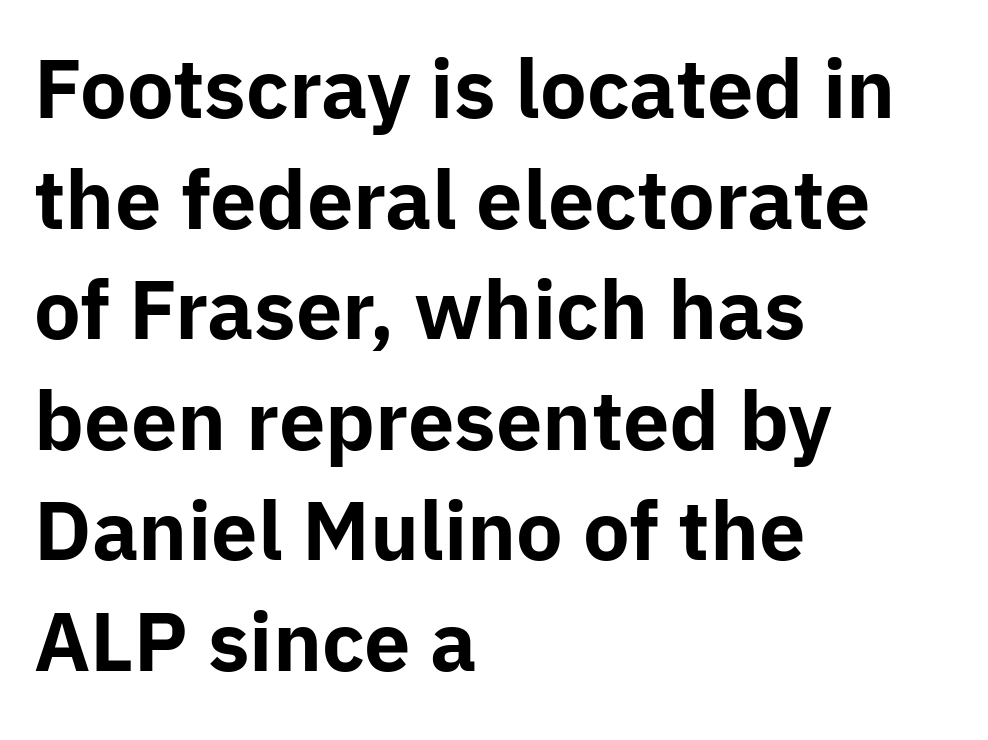
The image shows 79 px bold sans-serif type, upright; set left-aligned, normal line spacing (1.4x), normal letter spacing, not underlined; low stroke contrast and a medium x-height.
